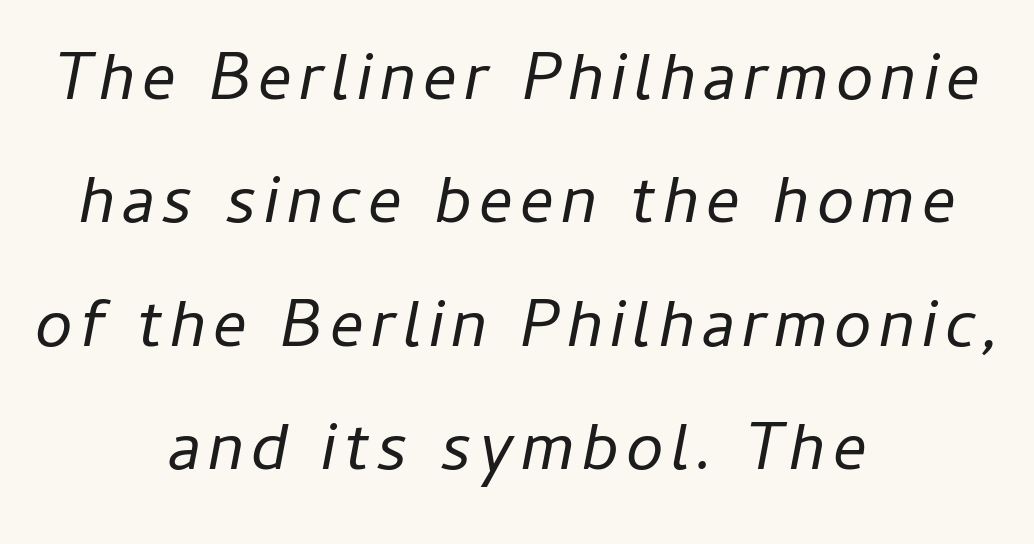
Q: Is the text bold? A: No.
Q: Is the text italic (slanted)? A: Yes, it leans right by about 11 degrees.
Q: Is the text underlined? A: No.
Q: How is the paragraph aligned? A: Centered.
Q: Width (condensed, normal, or wide)? A: Normal.
Q: Stroke contrast? A: Low.
Q: x-height? A: Medium.
Q: Monospaced? A: No.
